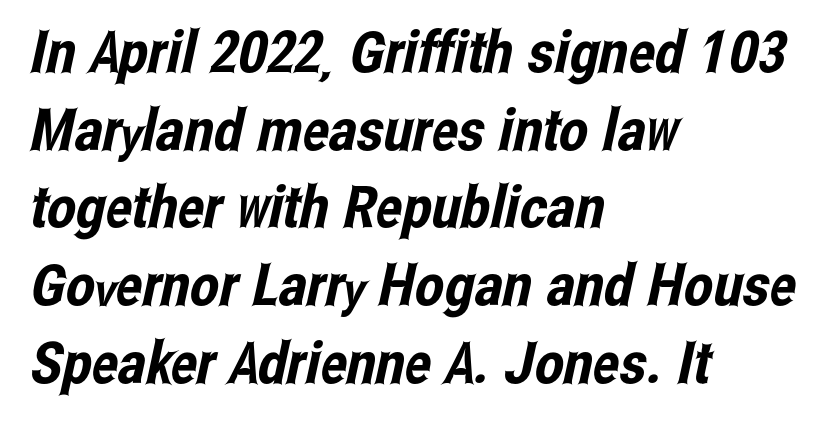
The image shows 58 px condensed sans-serif type; set left-aligned, normal line spacing (1.34x), normal letter spacing, not underlined; low stroke contrast and a medium x-height.
